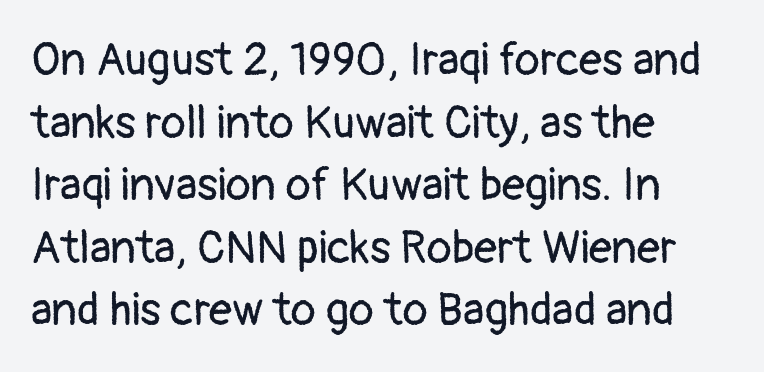
{"serif": "no", "italic": "no", "bold": "no", "weight": "regular", "width": "normal", "stroke_contrast": "low", "x_height": "medium", "monospaced": "no", "underline": "no", "align": "left", "line_spacing": "normal", "line_spacing_ratio": 1.36, "letter_spacing": "normal", "letter_spacing_em": 0.0, "glyph_px": 46}
